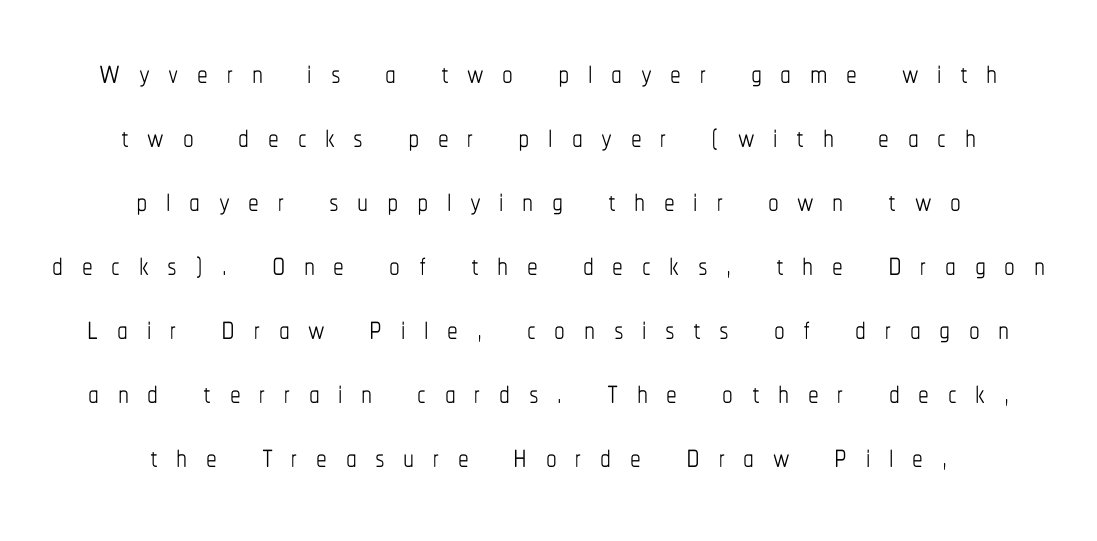
The image shows 43 px thin, condensed type, upright; set centered, normal line spacing (1.49x), unusually wide letter spacing (+0.43 em), not underlined; low stroke contrast and a medium x-height.
